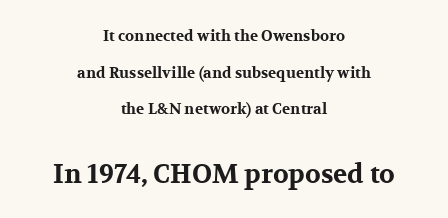
Q: Is the text bold? A: Yes.
Q: Is the text italic (slanted)? A: No, it is upright.
Q: Is the text underlined? A: No.
Q: How is the paragraph aligned? A: Centered.
Q: Is the spacing between letters normal or unusually wide? A: Normal.
Q: Is the spacing between lines tight, normal or loose? A: Loose.
Q: Which block of text is set in a larger size, the first (top) or the second (bottom)? A: The second (bottom) one.
